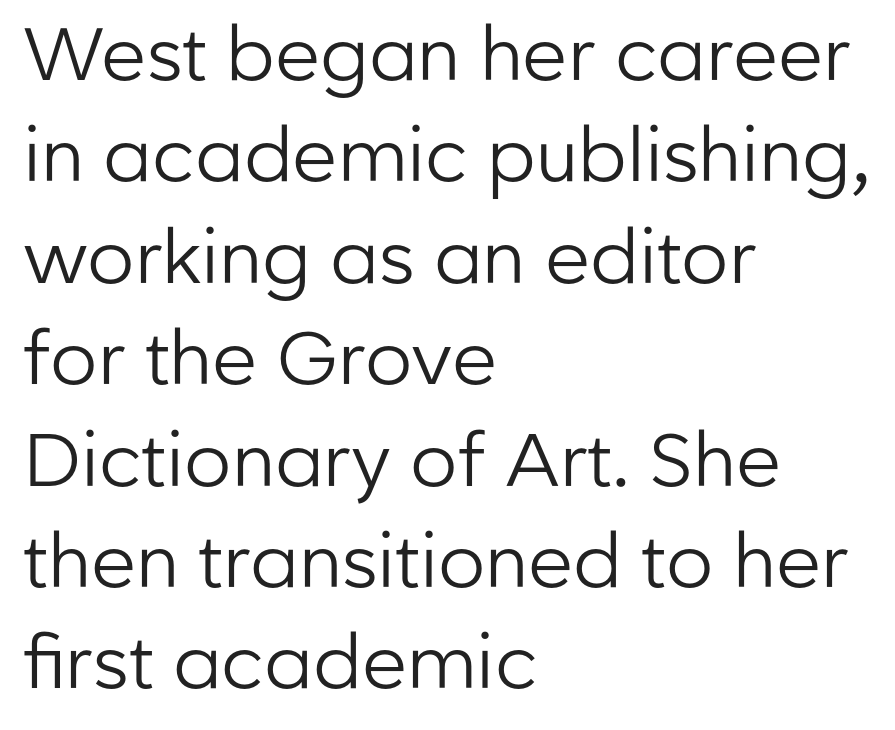
The image shows 74 px regular-weight sans-serif type, upright; set left-aligned, normal line spacing (1.37x), normal letter spacing, not underlined; low stroke contrast and a medium x-height.
